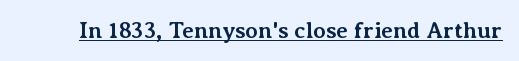
{"italic": "no", "bold": "yes", "underline": "yes", "letter_spacing": "normal", "letter_spacing_em": 0.0, "glyph_px": 23}
